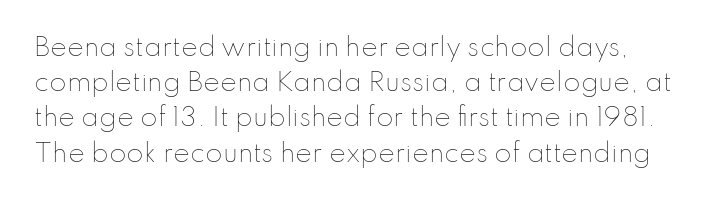
{"italic": "no", "bold": "no", "underline": "no", "line_spacing": "normal", "line_spacing_ratio": 1.41, "letter_spacing": "normal", "letter_spacing_em": 0.0, "glyph_px": 25}
